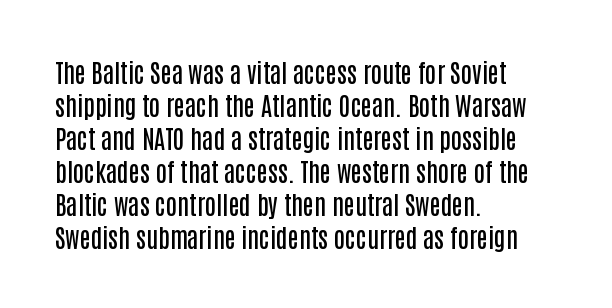
Q: Is the text bold? A: Semi-bold.
Q: Is the text italic (slanted)? A: No, it is upright.
Q: Is the text underlined? A: No.
Q: How is the paragraph aligned? A: Left-aligned.
Q: Is the spacing between letters normal or unusually wide? A: Normal.
Q: Is the spacing between lines tight, normal or loose? A: Normal.
